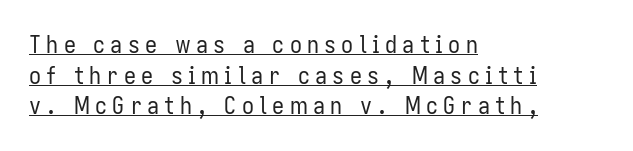
Q: Is the text bold? A: No.
Q: Is the text italic (slanted)? A: No, it is upright.
Q: Is the text underlined? A: Yes.
Q: How is the paragraph aligned? A: Left-aligned.
Q: Is the spacing between letters normal or unusually wide? A: Unusually wide.
Q: Is the spacing between lines tight, normal or loose? A: Normal.
